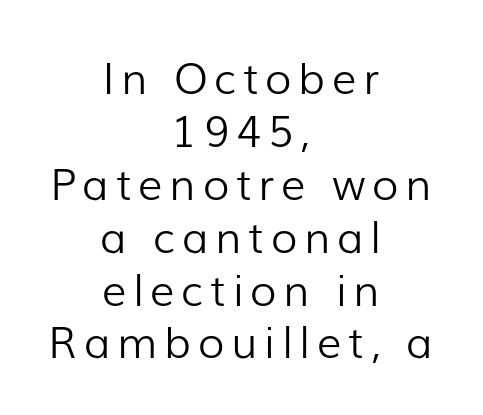
The image shows 43 px light sans-serif type, upright; set centered, line spacing 1.23x, not underlined; low stroke contrast and a medium x-height.
